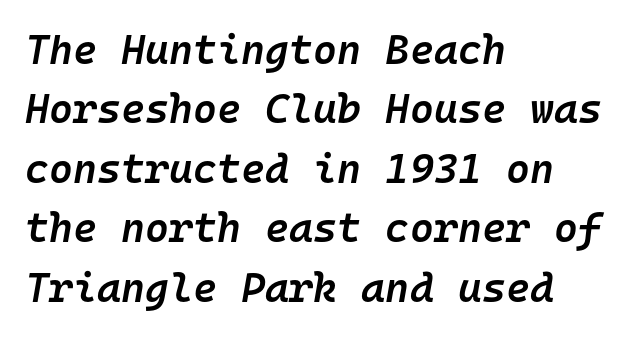
Q: Is the text bold? A: Semi-bold.
Q: Is the text italic (slanted)? A: Yes, it leans right by about 10 degrees.
Q: Is the text underlined? A: No.
Q: How is the paragraph aligned? A: Left-aligned.
Q: Is the spacing between letters normal or unusually wide? A: Normal.
Q: Is the spacing between lines tight, normal or loose? A: Normal.
Q: Width (condensed, normal, or wide)? A: Normal.
Q: Stroke contrast? A: Low.
Q: x-height? A: Medium.
Q: Monospaced? A: Yes.
